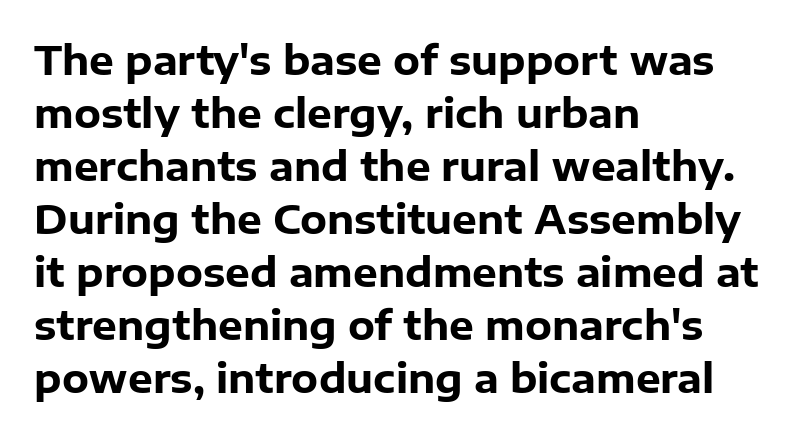
Q: Is the text bold? A: Yes.
Q: Is the text italic (slanted)? A: No, it is upright.
Q: Is the typeface a serif or a sans-serif typeface? A: Sans-serif.
Q: Is the text underlined? A: No.
Q: How is the paragraph aligned? A: Left-aligned.
Q: Is the spacing between letters normal or unusually wide? A: Normal.
Q: Is the spacing between lines tight, normal or loose? A: Normal.
Q: Width (condensed, normal, or wide)? A: Normal.
Q: Stroke contrast? A: Low.
Q: x-height? A: Medium.
Q: Monospaced? A: No.
